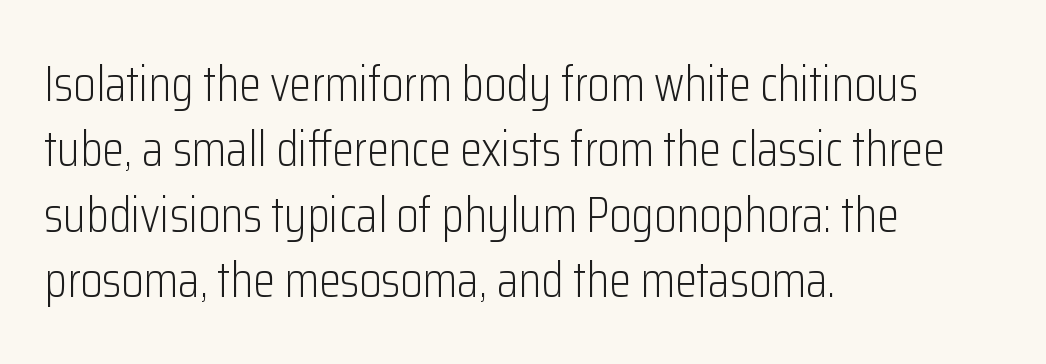
{"serif": "no", "italic": "no", "bold": "no", "weight": "light", "width": "condensed", "stroke_contrast": "low", "x_height": "medium", "monospaced": "no", "underline": "no", "align": "left", "line_spacing": "normal", "line_spacing_ratio": 1.31, "letter_spacing": "normal", "letter_spacing_em": 0.0, "glyph_px": 50}
